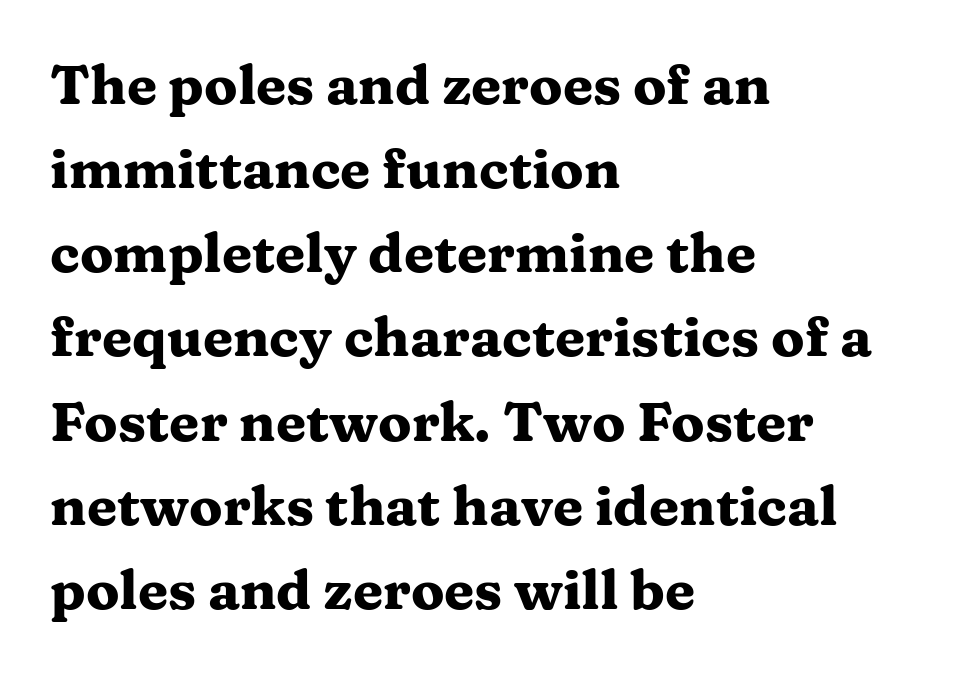
Q: Is the text bold? A: Yes.
Q: Is the text italic (slanted)? A: No, it is upright.
Q: Is the typeface a serif or a sans-serif typeface? A: Serif.
Q: Is the text underlined? A: No.
Q: How is the paragraph aligned? A: Left-aligned.
Q: Is the spacing between letters normal or unusually wide? A: Normal.
Q: Is the spacing between lines tight, normal or loose? A: Normal.
Q: Width (condensed, normal, or wide)? A: Wide.
Q: Stroke contrast? A: Medium.
Q: x-height? A: Medium.
Q: Monospaced? A: No.
